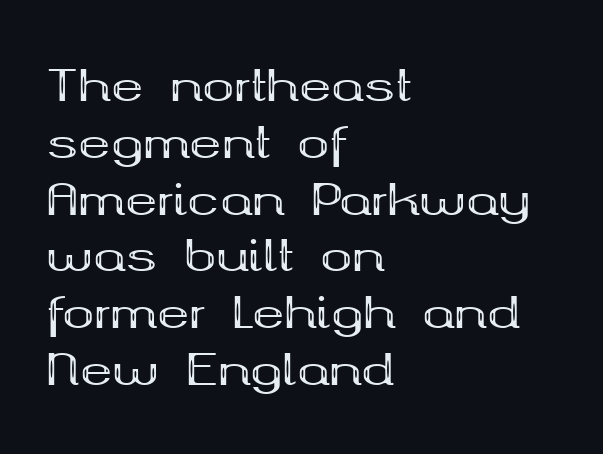
Q: Is the text bold? A: Yes.
Q: Is the text italic (slanted)? A: No, it is upright.
Q: Is the typeface a serif or a sans-serif typeface? A: Serif.
Q: Is the text underlined? A: No.
Q: How is the paragraph aligned? A: Left-aligned.
Q: Is the spacing between letters normal or unusually wide? A: Normal.
Q: Is the spacing between lines tight, normal or loose? A: Normal.
Q: Width (condensed, normal, or wide)? A: Wide.
Q: Stroke contrast? A: Medium.
Q: x-height? A: Medium.
Q: Monospaced? A: No.
